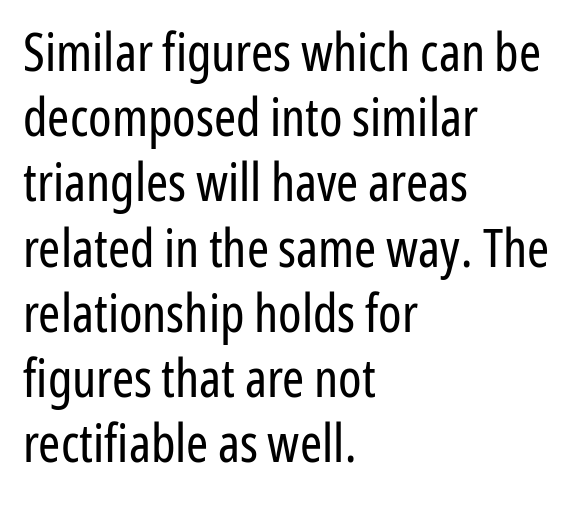
The image shows 53 px regular-weight, condensed sans-serif type, upright; set left-aligned, line spacing 1.23x, normal letter spacing, not underlined; low stroke contrast and a medium x-height.
